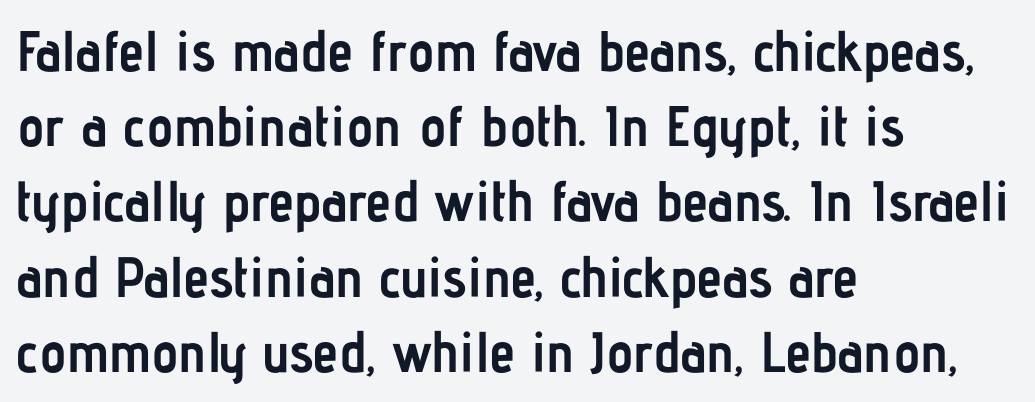
Does the weight exceed regular? Yes, all the way to bold. Interline gaps are of average width in this sample. Beneath every word, the page is bare. Rendered with straight, roman letterforms. Is this a fixed-width face? No — the glyphs have proportional, varying widths. The gaps between neighbouring characters are ordinary and unremarkable.
